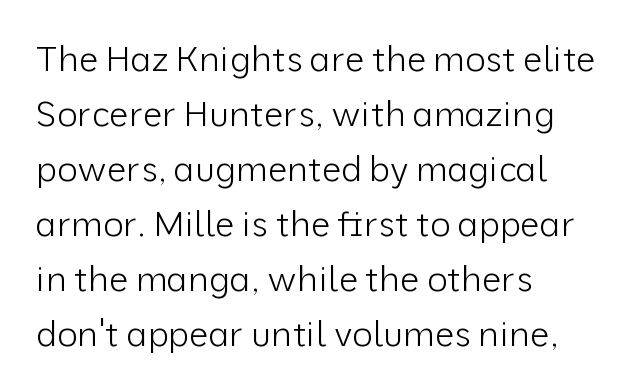
The characters display no serif detailing; their extremities are plain. Default kerning and tracking; the words read as compact shapes. The specimen reads as upright at a glance. The compositor pushed each line to the left boundary. Regarding leading, the lines here are spaced in the standard way. This reads as an unemphasized weight, regular at the heaviest.
